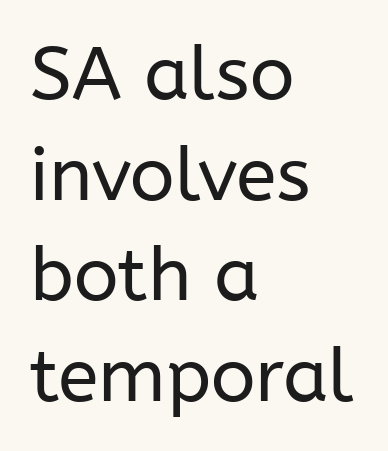
{"serif": "no", "italic": "no", "bold": "no", "weight": "regular", "width": "normal", "stroke_contrast": "low", "x_height": "medium", "monospaced": "no", "underline": "no", "align": "left", "line_spacing": "normal", "line_spacing_ratio": 1.36, "letter_spacing": "normal", "letter_spacing_em": 0.0, "glyph_px": 74}
